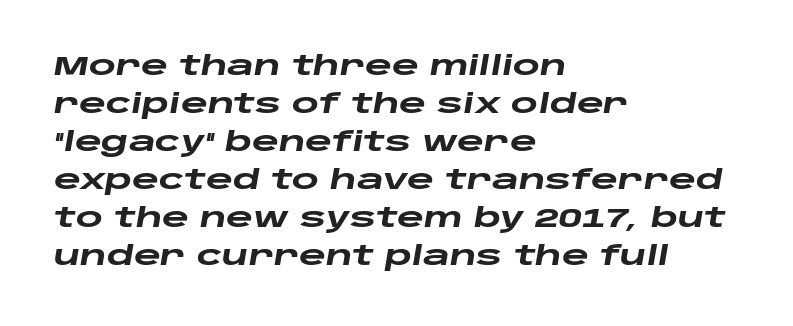
{"italic": "yes", "lean": "right", "slant_degrees": 10, "bold": "yes", "underline": "no", "align": "left", "line_spacing": "normal", "line_spacing_ratio": 1.46, "letter_spacing": "normal", "letter_spacing_em": 0.0, "glyph_px": 26}
